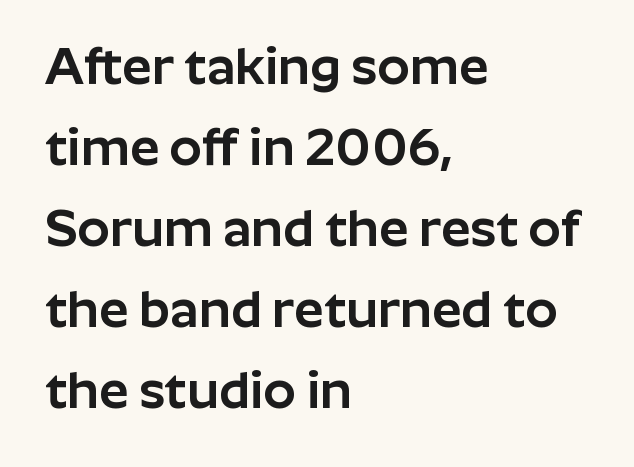
The image shows 52 px sans-serif type, upright; set left-aligned, normal line spacing (1.56x), normal letter spacing, not underlined; low stroke contrast and a medium x-height.
